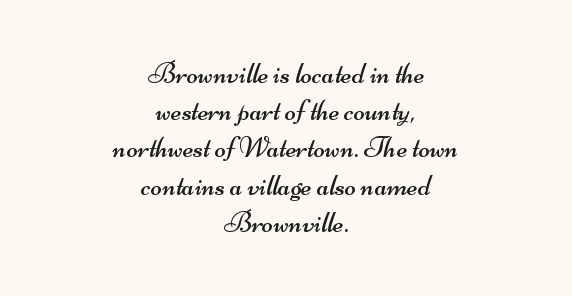
The image shows 30 px regular-weight, wide sans-serif type; set centered, line spacing 1.24x, normal letter spacing, not underlined; medium stroke contrast and a small x-height.
